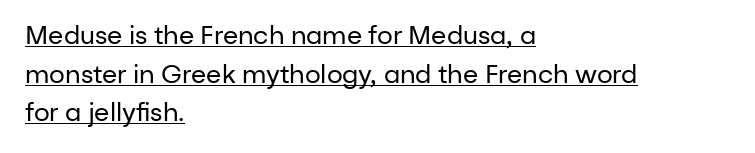
{"italic": "no", "bold": "no", "underline": "yes", "align": "left", "line_spacing": "normal", "line_spacing_ratio": 1.55, "letter_spacing": "normal", "letter_spacing_em": 0.0, "glyph_px": 25}
